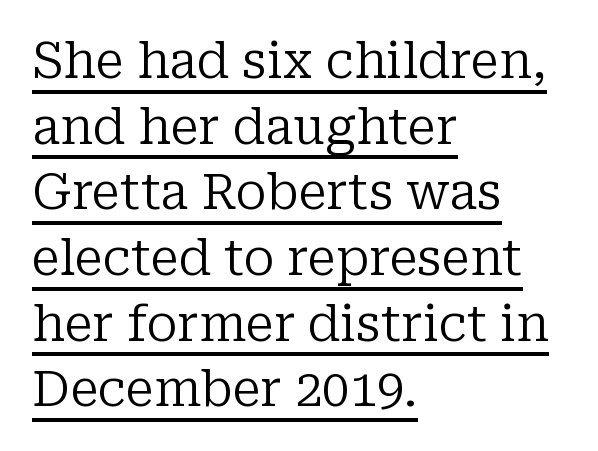
Q: Is the text bold? A: No.
Q: Is the text italic (slanted)? A: No, it is upright.
Q: Is the typeface a serif or a sans-serif typeface? A: Serif.
Q: Is the text underlined? A: Yes.
Q: How is the paragraph aligned? A: Left-aligned.
Q: Is the spacing between letters normal or unusually wide? A: Normal.
Q: Is the spacing between lines tight, normal or loose? A: Normal.
Q: Width (condensed, normal, or wide)? A: Normal.
Q: Stroke contrast? A: Low.
Q: x-height? A: Medium.
Q: Monospaced? A: No.
